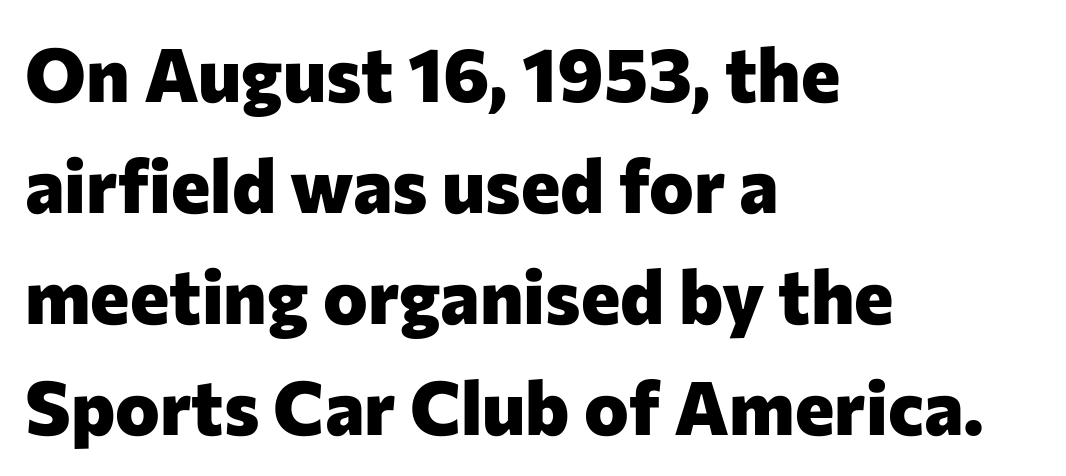
{"serif": "no", "italic": "no", "bold": "yes", "weight": "heavy", "width": "normal", "stroke_contrast": "low", "x_height": "medium", "monospaced": "no", "underline": "no", "align": "left", "line_spacing": "normal", "line_spacing_ratio": 1.48, "letter_spacing": "normal", "letter_spacing_em": 0.0, "glyph_px": 75}
